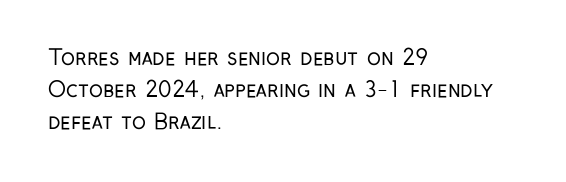
{"italic": "no", "bold": "no", "underline": "no", "align": "left", "line_spacing": "normal", "line_spacing_ratio": 1.52, "letter_spacing": "normal", "letter_spacing_em": 0.0, "glyph_px": 21}
